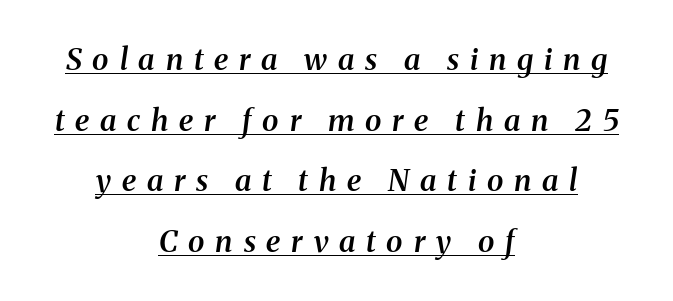
The typesetter has applied underlining to the passage shown. What kind of face is this? One with serifs. Observe the lean: these are italic letterforms. Short note: letters widely spaced. Slightly chunky letters — semibold, I'd say, not full bold.
